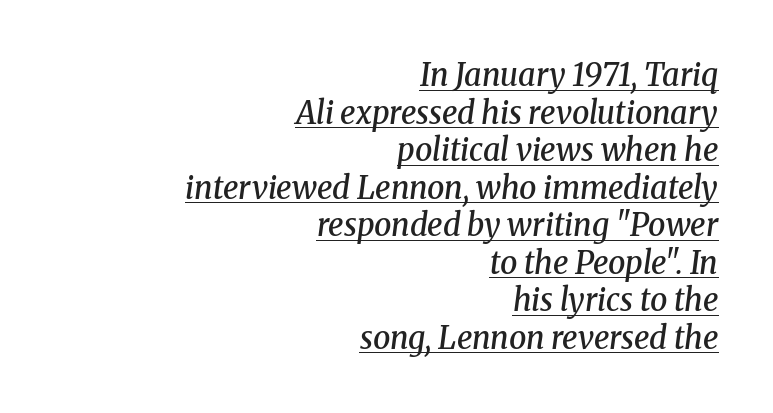
Q: Is the text bold? A: Semi-bold.
Q: Is the text italic (slanted)? A: Yes, it leans right by about 8 degrees.
Q: Is the typeface a serif or a sans-serif typeface? A: Serif.
Q: Is the text underlined? A: Yes.
Q: How is the paragraph aligned? A: Right-aligned.
Q: Is the spacing between letters normal or unusually wide? A: Normal.
Q: Width (condensed, normal, or wide)? A: Normal.
Q: Stroke contrast? A: Medium.
Q: x-height? A: Medium.
Q: Monospaced? A: No.
